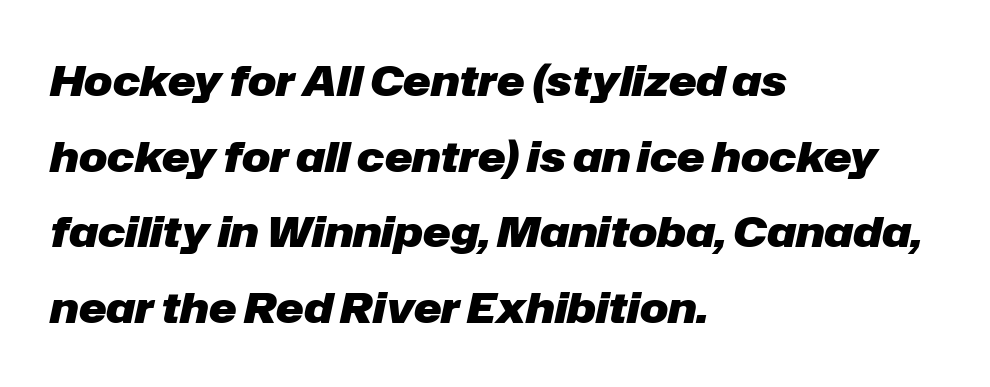
Q: Is the text bold? A: Yes.
Q: Is the text italic (slanted)? A: Yes, it leans right by about 12 degrees.
Q: Is the text underlined? A: No.
Q: How is the paragraph aligned? A: Left-aligned.
Q: Is the spacing between letters normal or unusually wide? A: Normal.
Q: Width (condensed, normal, or wide)? A: Normal.
Q: Stroke contrast? A: Low.
Q: x-height? A: Medium.
Q: Monospaced? A: No.
